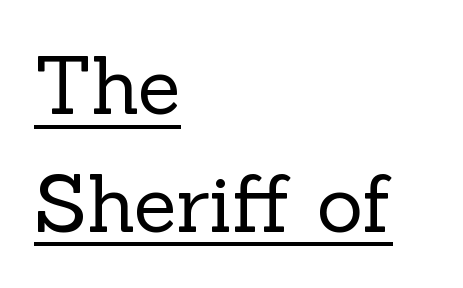
Q: Is the text bold? A: No.
Q: Is the text italic (slanted)? A: No, it is upright.
Q: Is the typeface a serif or a sans-serif typeface? A: Serif.
Q: Is the text underlined? A: Yes.
Q: How is the paragraph aligned? A: Left-aligned.
Q: Is the spacing between letters normal or unusually wide? A: Normal.
Q: Is the spacing between lines tight, normal or loose? A: Normal.
Q: Width (condensed, normal, or wide)? A: Normal.
Q: x-height? A: Medium.
Q: Monospaced? A: No.
